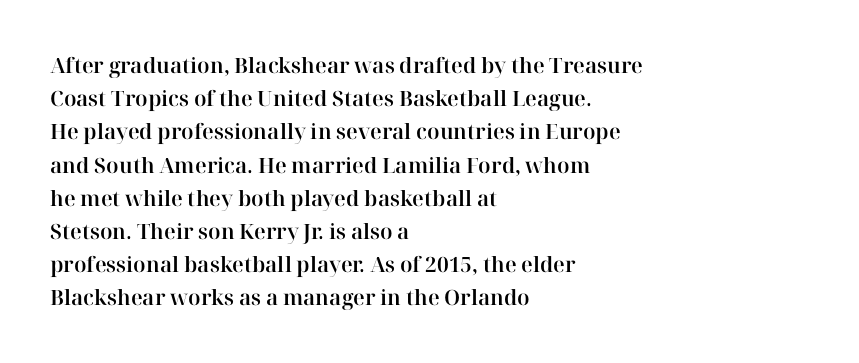
The image shows 21 px text type, upright; set left-aligned, normal line spacing (1.58x), normal letter spacing, not underlined.
